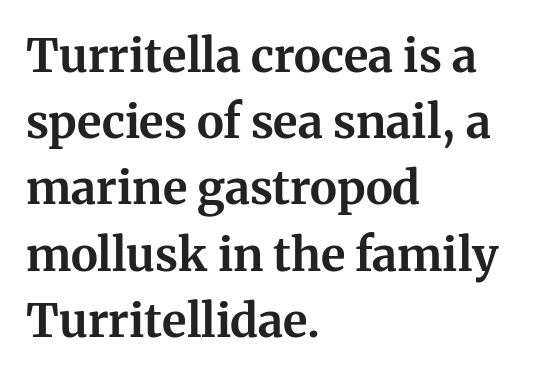
Little horizontal feet cap the strokes, marking this as serif type. Honestly, the row spacing looks completely unremarkable. Left-aligned paragraph, ragged on the right. Between one letter and the next there's only the usual sliver of space. The specimen omits any rule beneath the text block's lines.
